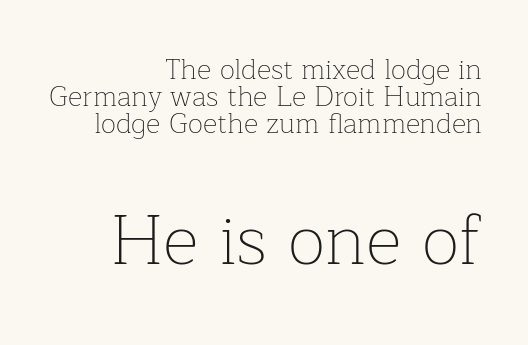
These lines huddle together more closely than default settings would place them. Style check: upright. Spacing verdict: proportional, widths tailored to each character. The letters sit at their default tracking, neither squeezed nor spread. Leftover space on each line is placed entirely before the opening word.
